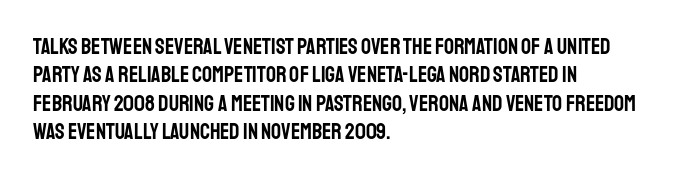
{"italic": "no", "underline": "no", "align": "left", "line_spacing": "normal", "line_spacing_ratio": 1.29, "letter_spacing": "normal", "letter_spacing_em": 0.0, "glyph_px": 22}
